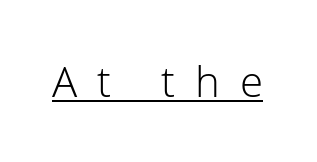
Posture: straight, roman, zero tilt. Weight class: somewhere from thin through regular. Here the designer chose a conventional face with non-uniform glyph widths. Classification — sans serif.
